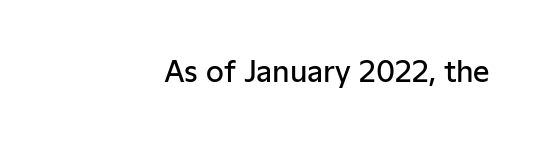
Q: Is the text bold? A: Semi-bold.
Q: Is the text italic (slanted)? A: No, it is upright.
Q: Is the typeface a serif or a sans-serif typeface? A: Sans-serif.
Q: Is the text underlined? A: No.
Q: How is the paragraph aligned? A: Right-aligned.
Q: Is the spacing between letters normal or unusually wide? A: Normal.
Q: Width (condensed, normal, or wide)? A: Normal.
Q: Stroke contrast? A: Low.
Q: x-height? A: Medium.
Q: Monospaced? A: No.
